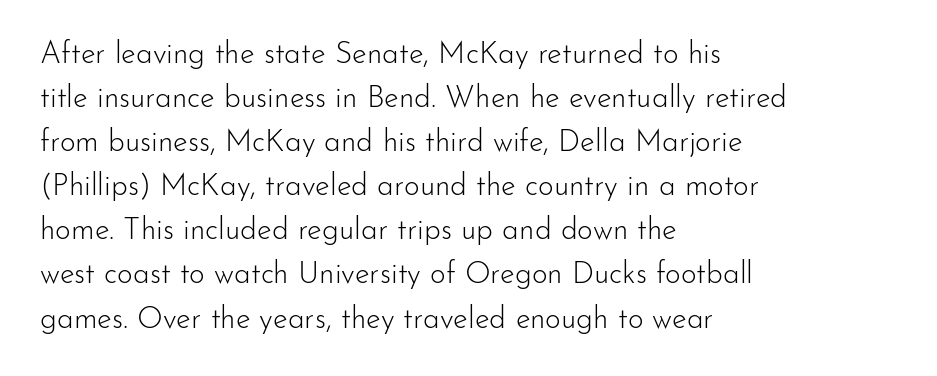
The string is rendered with underlining switched off. Is this a sans? Yes — the strokes have no serifs. The ragged edge is on the right, which tells us the setting is flush left. Style check: upright. Honestly, the letter spacing is just normal — you wouldn't notice it.
